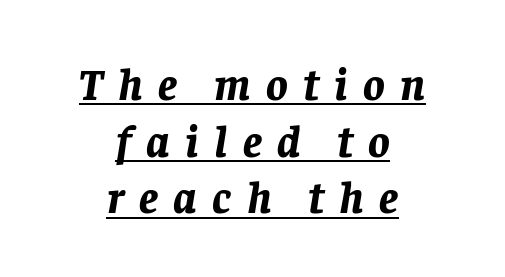
The image shows 45 px bold type, italic (leaning right); set centered, normal line spacing (1.26x), unusually wide letter spacing (+0.34 em), underlined; low stroke contrast and a large x-height.
